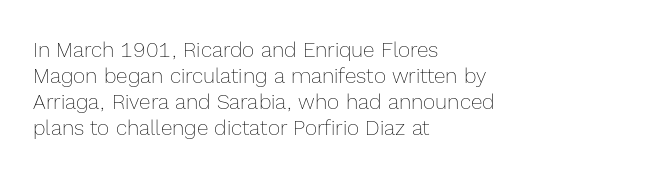
The image shows 21 px text type, upright; set left-aligned, line spacing 1.24x, normal letter spacing, not underlined.
